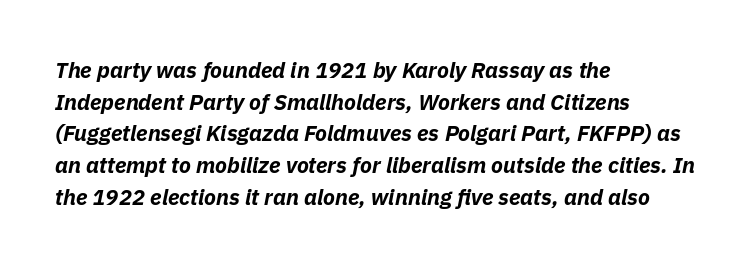
The characters look thick and weighty, a clear bold. Line starts are locked; line ends wander. Standard letterfit; no display-style spreading of the glyphs. The lettering tilts uniformly, giving the passage an italic look. Honestly, there is no underline to notice here at all. These lines sit exactly where default settings would place them.
